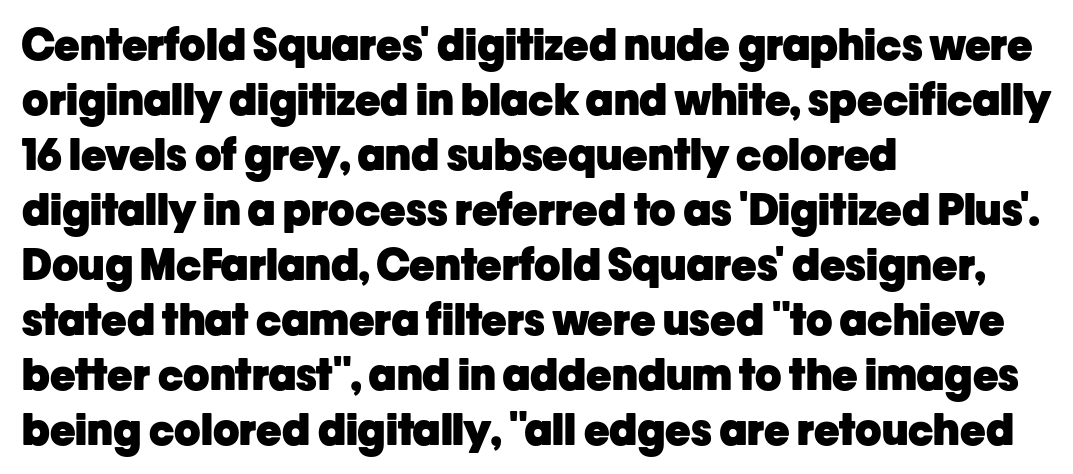
{"serif": "no", "italic": "no", "bold": "yes", "weight": "heavy", "width": "normal", "stroke_contrast": "low", "x_height": "medium", "monospaced": "no", "underline": "no", "align": "left", "line_spacing": "normal", "line_spacing_ratio": 1.28, "letter_spacing": "normal", "letter_spacing_em": 0.0, "glyph_px": 43}
